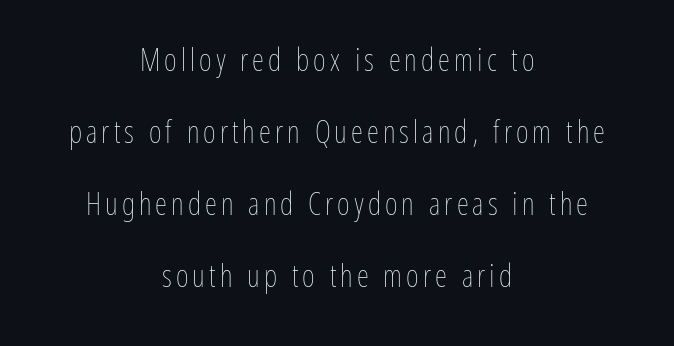
You could not count columns in this text — the font is proportionally spaced. Is there much room between lines? Yes — plenty of vertical air separates them. The text block is weighted toward neither margin, spreading evenly from the middle. Stems here are at most as thick as an everyday book face.
